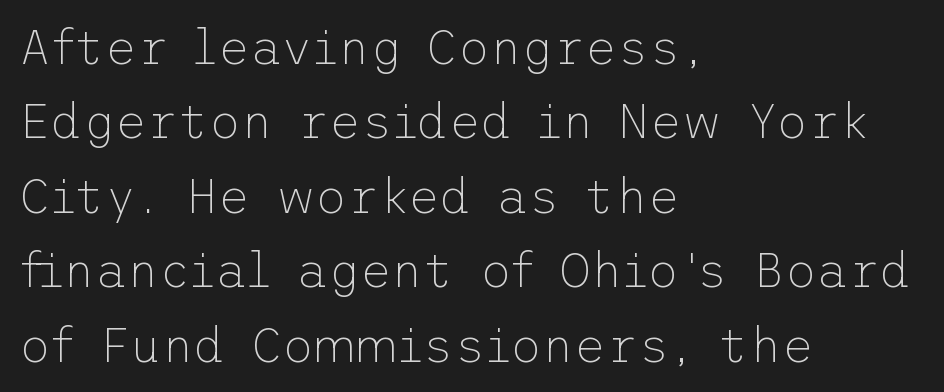
The image shows 49 px thin sans-serif type, upright; set left-aligned, normal line spacing (1.52x), normal letter spacing, not underlined; low stroke contrast and a medium x-height.
